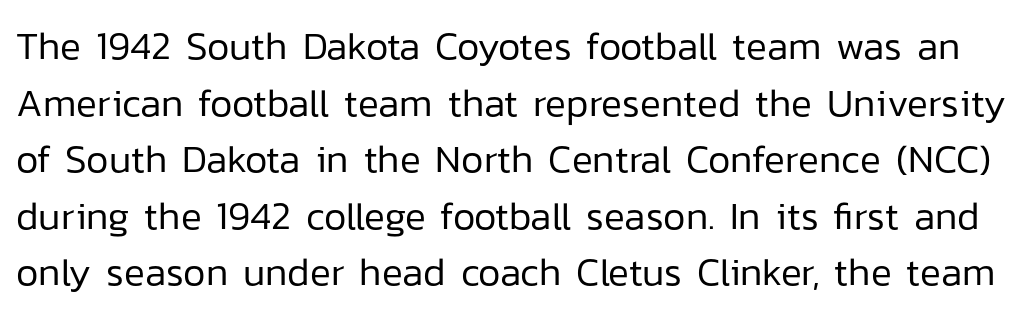
{"serif": "no", "italic": "no", "bold": "no", "weight": "regular", "width": "normal", "stroke_contrast": "low", "x_height": "medium", "monospaced": "no", "underline": "no", "line_spacing": "normal", "line_spacing_ratio": 1.45, "letter_spacing": "normal", "letter_spacing_em": 0.0, "glyph_px": 39}
